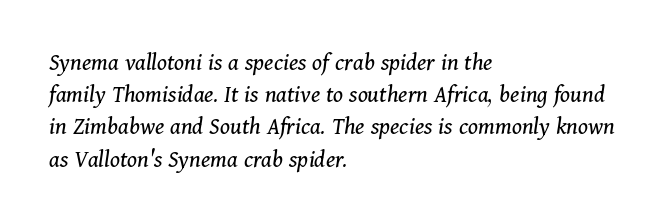
{"italic": "yes", "lean": "right", "slant_degrees": 11, "bold": "no", "underline": "no", "align": "left", "line_spacing": "normal", "line_spacing_ratio": 1.29, "letter_spacing": "normal", "letter_spacing_em": 0.0, "glyph_px": 25}
